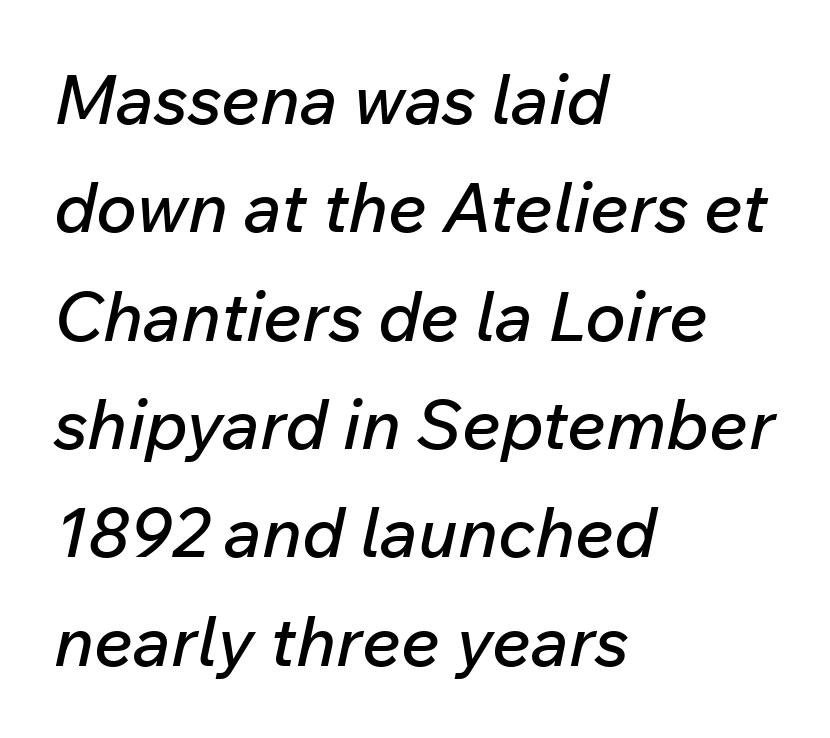
The image shows 69 px text type, italic (leaning right); set left-aligned, normal line spacing (1.57x), normal letter spacing, not underlined; low stroke contrast and a medium x-height.
